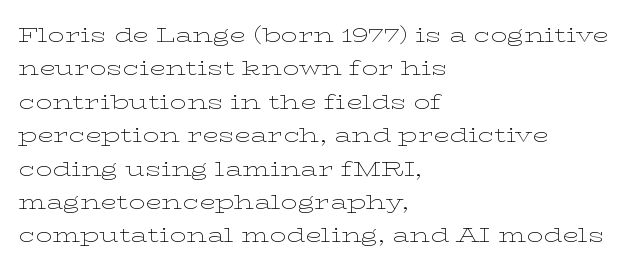
How would I describe the line gaps? Plain and ordinary. Weight: in the light-to-regular range. The type is set solid horizontally, with unmodified tracking. The lines are quadded left.
